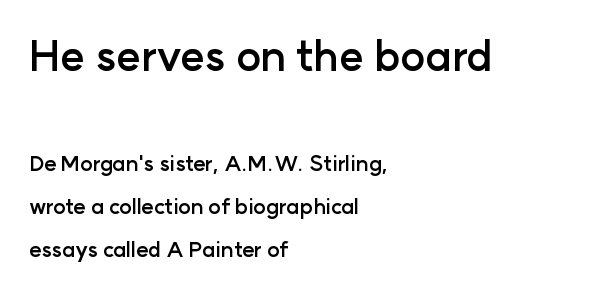
The image shows 42 px semibold sans-serif type, upright; set left-aligned, loose line spacing (2.07x), normal letter spacing, not underlined; the first (top) block is 2.0x larger; low stroke contrast and a medium x-height.
